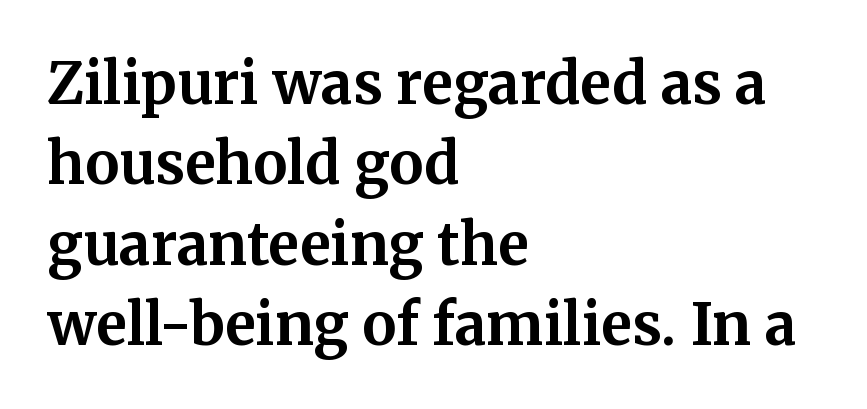
{"serif": "yes", "italic": "no", "bold": "yes", "weight": "bold", "width": "normal", "stroke_contrast": "medium", "x_height": "medium", "monospaced": "no", "underline": "no", "align": "left", "line_spacing": "normal", "line_spacing_ratio": 1.41, "letter_spacing": "normal", "letter_spacing_em": 0.0, "glyph_px": 57}
